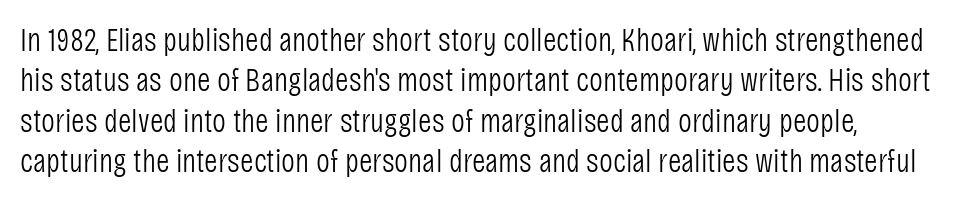
Q: Is the text bold? A: No.
Q: Is the text italic (slanted)? A: No, it is upright.
Q: Is the typeface a serif or a sans-serif typeface? A: Sans-serif.
Q: Is the text underlined? A: No.
Q: Is the spacing between letters normal or unusually wide? A: Normal.
Q: Width (condensed, normal, or wide)? A: Condensed.
Q: Stroke contrast? A: Low.
Q: x-height? A: Large.
Q: Monospaced? A: No.
